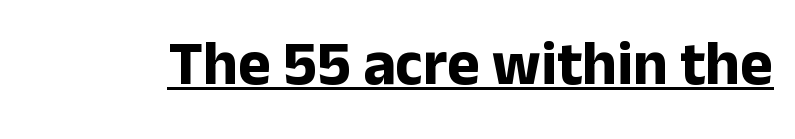
The image shows 62 px bold sans-serif type, upright; set normal letter spacing, underlined; low stroke contrast and a medium x-height.
